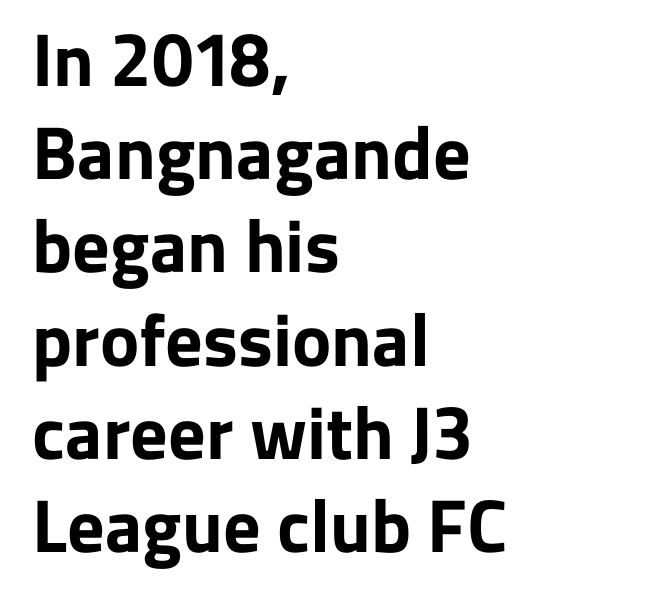
The image shows 74 px bold sans-serif type, upright; set left-aligned, normal line spacing (1.26x), normal letter spacing, not underlined; low stroke contrast and a medium x-height.
